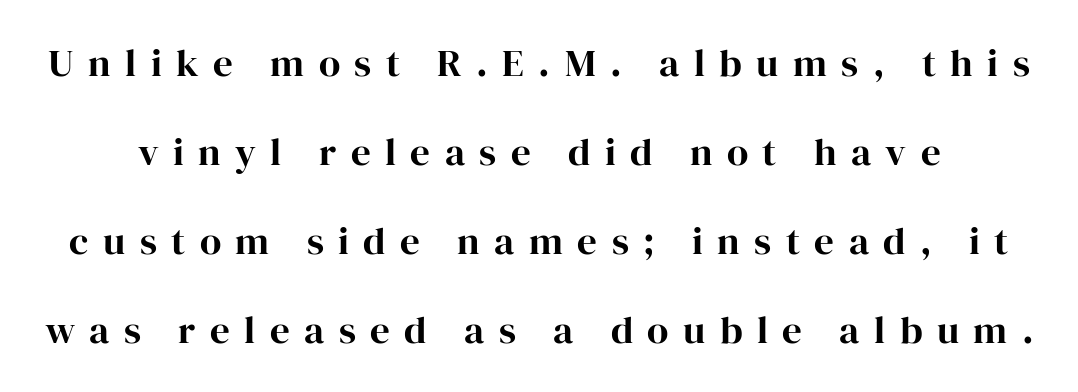
{"serif": "yes", "italic": "no", "width": "normal", "stroke_contrast": "high", "x_height": "medium", "monospaced": "no", "underline": "no", "line_spacing": "loose", "line_spacing_ratio": 2.28, "letter_spacing": "wide", "letter_spacing_em": 0.37, "glyph_px": 39}
